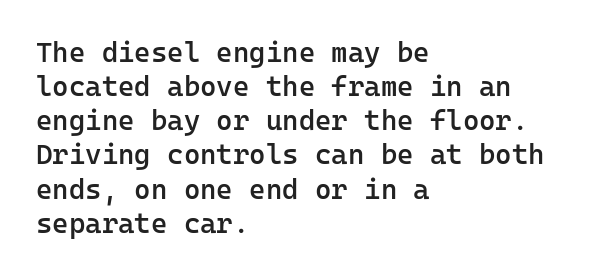
The passage shown has conventional tracking throughout. Check the space under the baseline: it is left empty. Short and long lines alike share a common starting point at left. The rendering uses typewriter-style spacing with identical character cells. Caption: semibold face, moderately heavy strokes.
